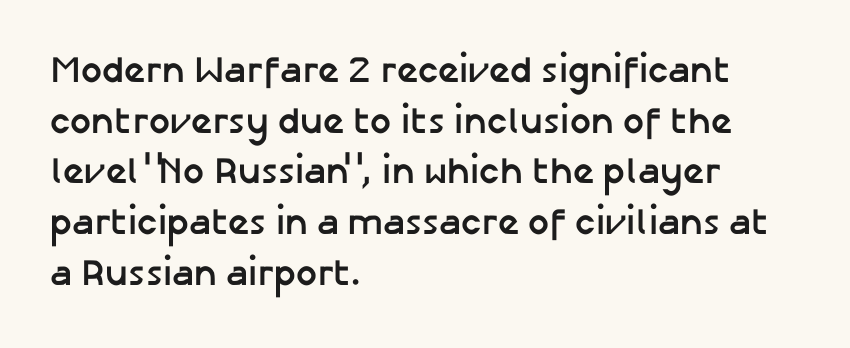
Q: Is the text bold? A: Yes.
Q: Is the text italic (slanted)? A: No, it is upright.
Q: Is the typeface a serif or a sans-serif typeface? A: Sans-serif.
Q: Is the text underlined? A: No.
Q: How is the paragraph aligned? A: Left-aligned.
Q: Is the spacing between letters normal or unusually wide? A: Normal.
Q: Is the spacing between lines tight, normal or loose? A: Normal.
Q: Width (condensed, normal, or wide)? A: Normal.
Q: Stroke contrast? A: Low.
Q: x-height? A: Medium.
Q: Monospaced? A: No.
